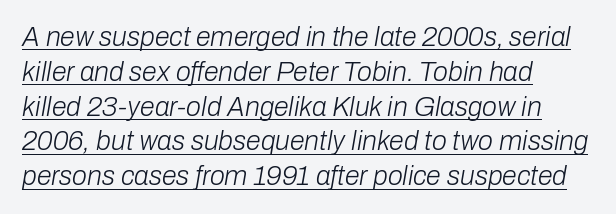
Q: Is the text bold? A: No.
Q: Is the text italic (slanted)? A: Yes, it leans right by about 10 degrees.
Q: Is the text underlined? A: Yes.
Q: How is the paragraph aligned? A: Left-aligned.
Q: Is the spacing between letters normal or unusually wide? A: Normal.
Q: Is the spacing between lines tight, normal or loose? A: Normal.
